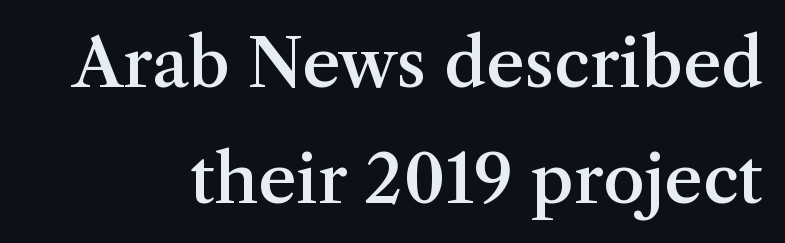
The image shows 67 px semibold serif type, upright; set line spacing 1.73x, normal letter spacing, not underlined; medium stroke contrast and a medium x-height.
